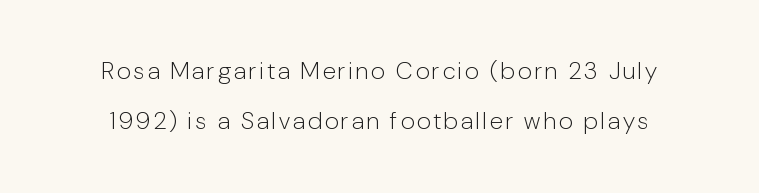
The weight tops out at a normal text grade. Does the lettering tilt? It doesn't — this is upright. Rule under the text: the space is simply empty. The space between consecutive lines is lavish.
